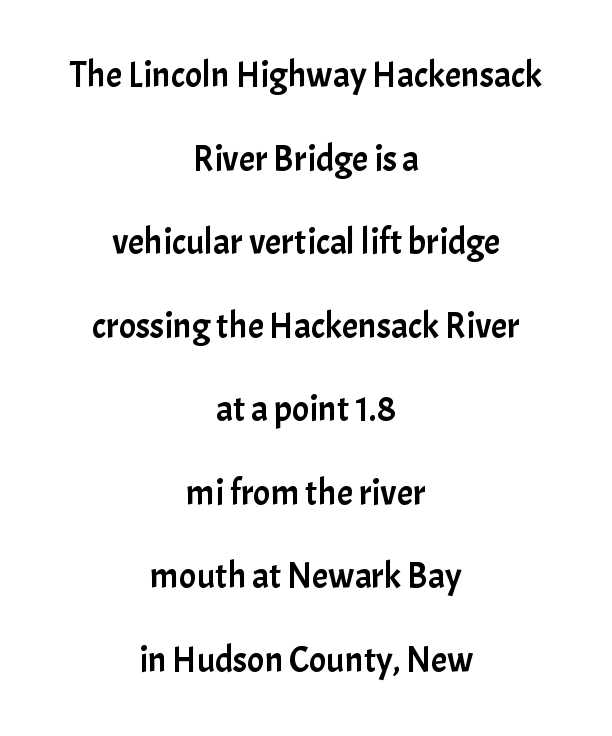
{"serif": "no", "italic": "no", "width": "normal", "stroke_contrast": "low", "x_height": "medium", "monospaced": "no", "underline": "no", "align": "center", "line_spacing": "loose", "line_spacing_ratio": 2.32, "letter_spacing": "normal", "letter_spacing_em": 0.0, "glyph_px": 36}
